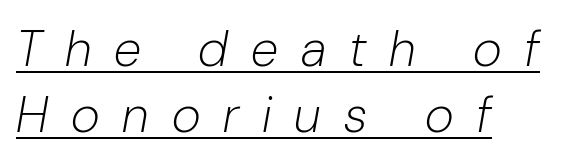
{"italic": "yes", "lean": "right", "slant_degrees": 10, "bold": "no", "weight": "light", "width": "normal", "stroke_contrast": "low", "x_height": "medium", "monospaced": "no", "underline": "yes", "align": "left", "line_spacing": "normal", "line_spacing_ratio": 1.32, "letter_spacing": "wide", "letter_spacing_em": 0.46, "glyph_px": 50}
